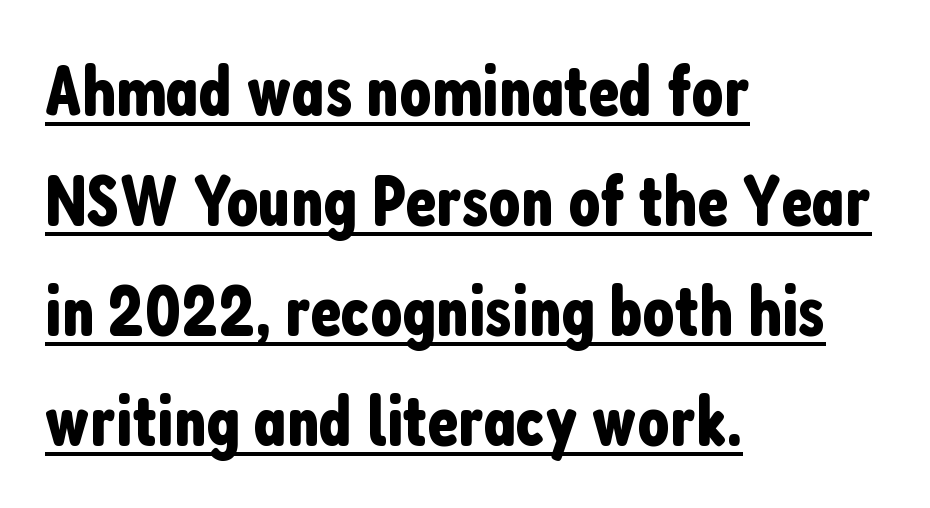
The image shows 71 px condensed sans-serif type, upright; set left-aligned, normal line spacing (1.55x), normal letter spacing, underlined; low stroke contrast and a medium x-height.
